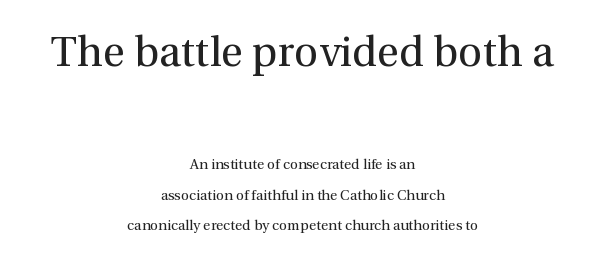
Q: Is the text bold? A: No.
Q: Is the text italic (slanted)? A: No, it is upright.
Q: Is the typeface a serif or a sans-serif typeface? A: Serif.
Q: Is the text underlined? A: No.
Q: How is the paragraph aligned? A: Centered.
Q: Is the spacing between letters normal or unusually wide? A: Normal.
Q: Is the spacing between lines tight, normal or loose? A: Loose.
Q: Which block of text is set in a larger size, the first (top) or the second (bottom)? A: The first (top) one.
Q: Width (condensed, normal, or wide)? A: Normal.
Q: x-height? A: Medium.
Q: Monospaced? A: No.
